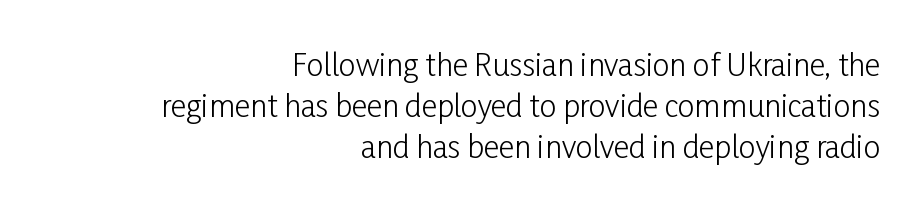
Each row of text sits above clean, open space. Observe the absence of serifs on each vertical stroke in this sample. The typography opts for an upright posture over an oblique one. Tracking here is standard; glyphs follow each other at the usual distance.
